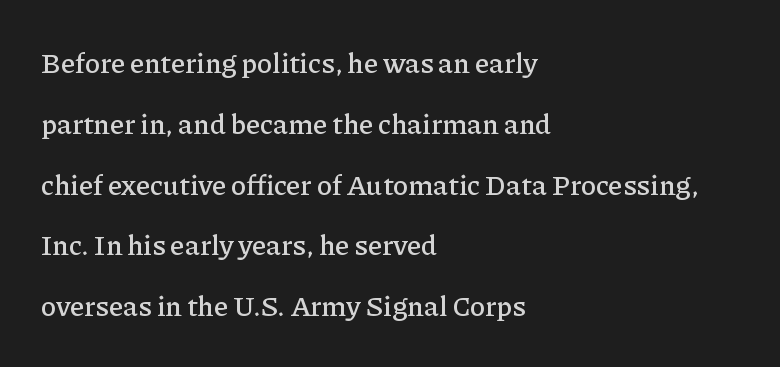
{"serif": "yes", "italic": "no", "width": "normal", "stroke_contrast": "low", "x_height": "medium", "monospaced": "no", "underline": "no", "align": "left", "line_spacing": "loose", "line_spacing_ratio": 2.17, "letter_spacing": "normal", "letter_spacing_em": 0.0, "glyph_px": 28}
